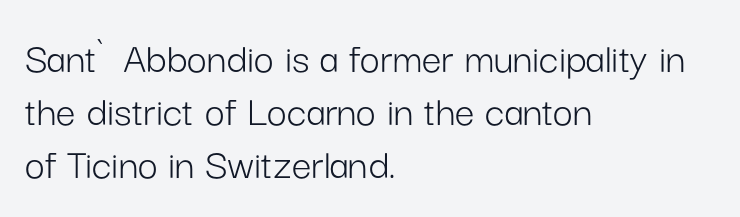
Q: Is the text bold? A: No.
Q: Is the text italic (slanted)? A: No, it is upright.
Q: Is the typeface a serif or a sans-serif typeface? A: Sans-serif.
Q: Is the text underlined? A: No.
Q: How is the paragraph aligned? A: Left-aligned.
Q: Is the spacing between letters normal or unusually wide? A: Normal.
Q: Width (condensed, normal, or wide)? A: Normal.
Q: Stroke contrast? A: Low.
Q: x-height? A: Medium.
Q: Monospaced? A: No.
